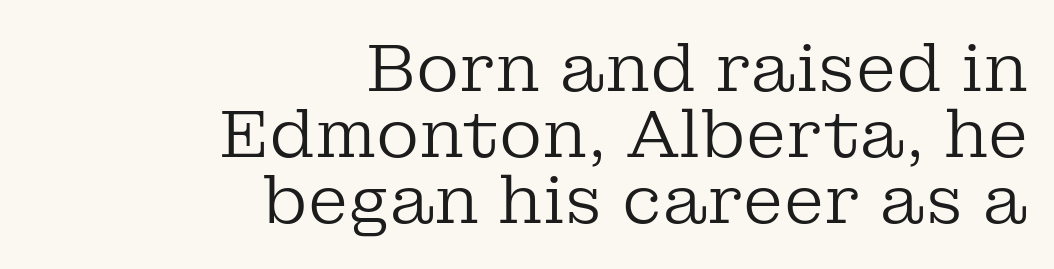
The image shows 66 px regular-weight serif type, upright; set right-aligned, tight line spacing (1.0x), normal letter spacing, not underlined; low stroke contrast and a medium x-height.
